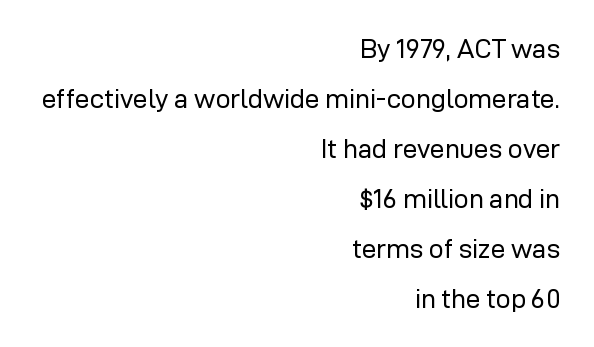
Descender tails drop into unmarked territory. Counters stay open thanks to moderate or lighter strokes. Unlike italic type, these characters show no tilt at all. Does the leading feel generous? Absolutely, it's lavish. The ragged edge is on the left, which tells us the setting is flush right. Spacing between characters is what you'd get straight out of the box.
